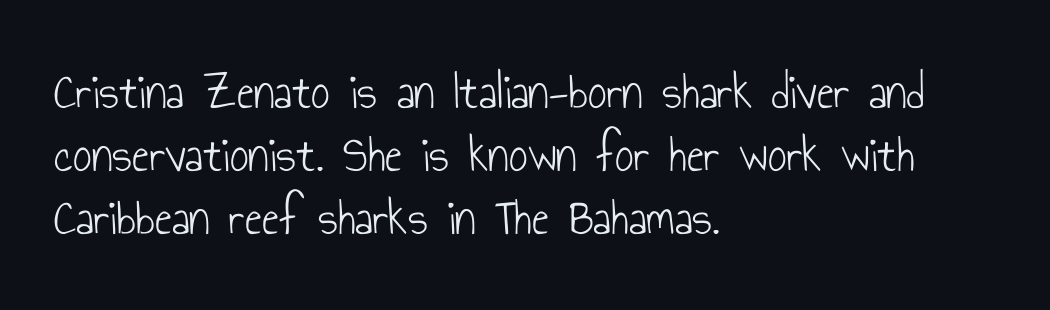
Q: Is the text bold? A: No.
Q: Is the text italic (slanted)? A: No, it is upright.
Q: Is the typeface a serif or a sans-serif typeface? A: Sans-serif.
Q: Is the text underlined? A: No.
Q: How is the paragraph aligned? A: Left-aligned.
Q: Is the spacing between letters normal or unusually wide? A: Normal.
Q: Width (condensed, normal, or wide)? A: Condensed.
Q: Stroke contrast? A: Low.
Q: x-height? A: Small.
Q: Monospaced? A: No.
